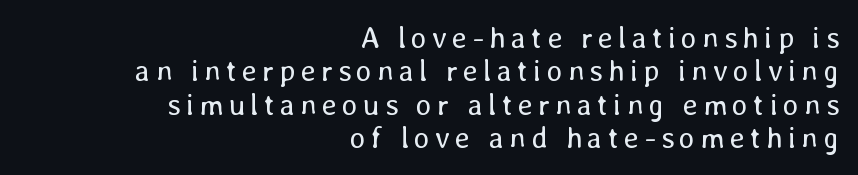
Q: Is the text bold? A: No.
Q: Is the text italic (slanted)? A: No, it is upright.
Q: Is the text underlined? A: No.
Q: How is the paragraph aligned? A: Right-aligned.
Q: Is the spacing between lines tight, normal or loose? A: Tight.
Q: Width (condensed, normal, or wide)? A: Normal.
Q: Stroke contrast? A: Low.
Q: x-height? A: Medium.
Q: Monospaced? A: No.
